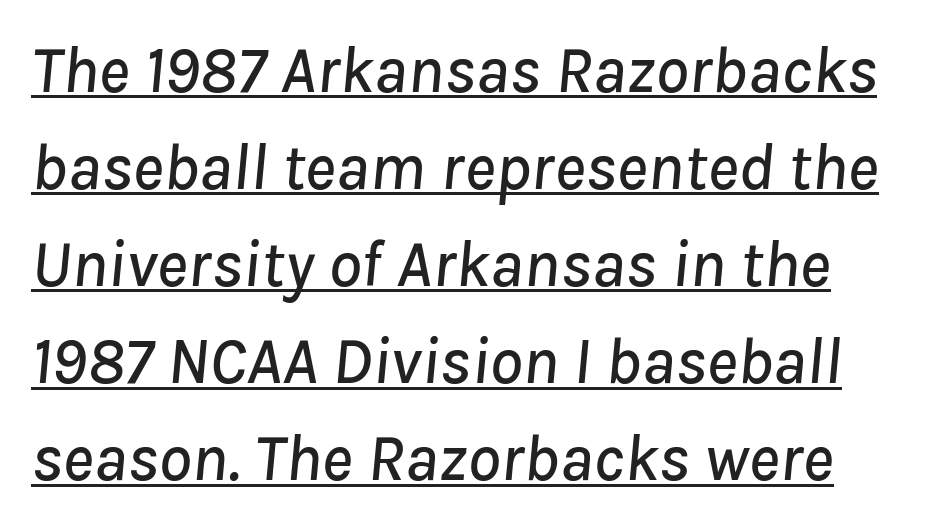
When letters slant like this, we call the style italic. This block has exactly the height ordinary leading produces. Descenders here cross a horizontal rule under the line. Character widths vary here, with narrow letters taking less room than wide ones.
